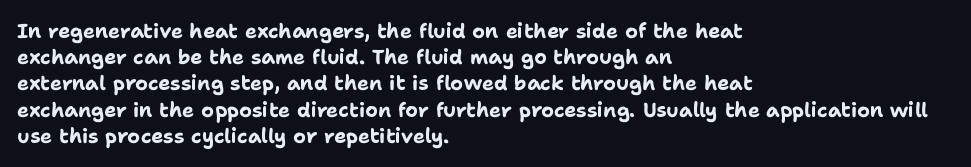
Q: Is the text bold? A: Yes.
Q: Is the text italic (slanted)? A: No, it is upright.
Q: Is the text underlined? A: No.
Q: How is the paragraph aligned? A: Left-aligned.
Q: Is the spacing between letters normal or unusually wide? A: Normal.
Q: Is the spacing between lines tight, normal or loose? A: Normal.
